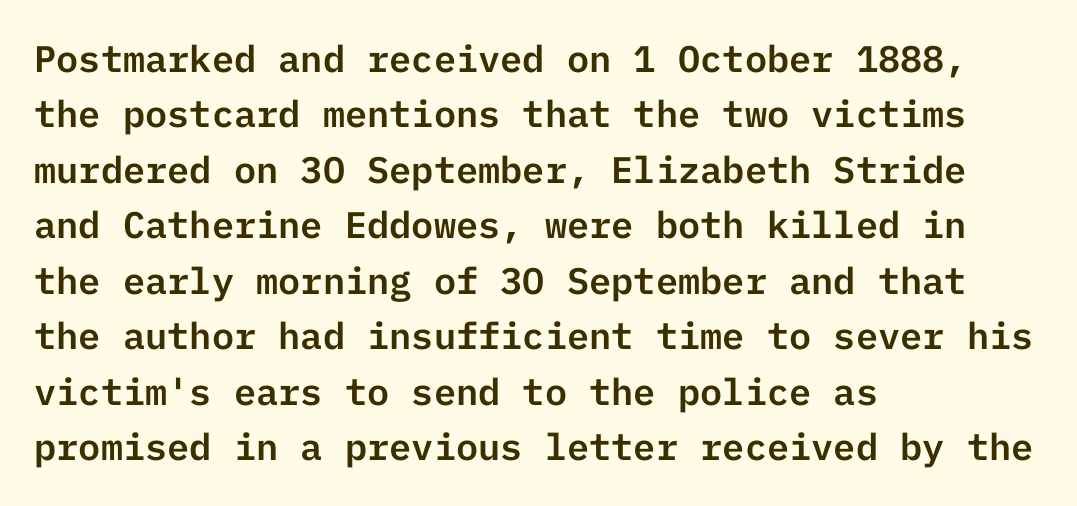
The image shows 37 px sans-serif type, upright; set left-aligned, normal line spacing (1.5x), normal letter spacing, not underlined; low stroke contrast and a medium x-height.
